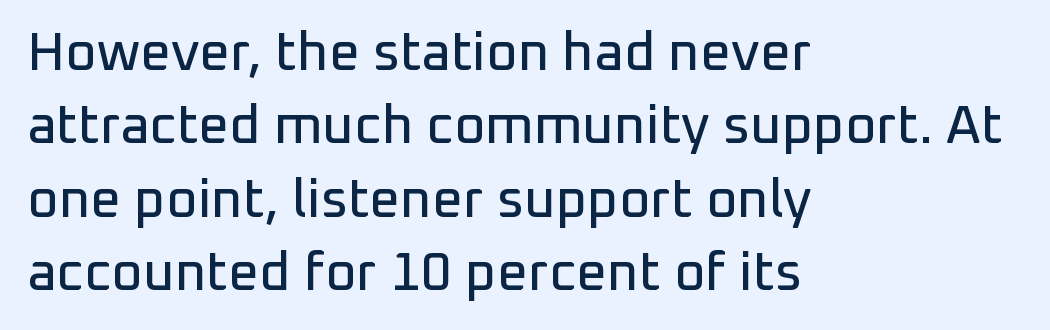
Q: Is the text italic (slanted)? A: No, it is upright.
Q: Is the typeface a serif or a sans-serif typeface? A: Sans-serif.
Q: Is the text underlined? A: No.
Q: How is the paragraph aligned? A: Left-aligned.
Q: Is the spacing between letters normal or unusually wide? A: Normal.
Q: Is the spacing between lines tight, normal or loose? A: Normal.
Q: Width (condensed, normal, or wide)? A: Normal.
Q: Stroke contrast? A: Low.
Q: x-height? A: Medium.
Q: Monospaced? A: No.
